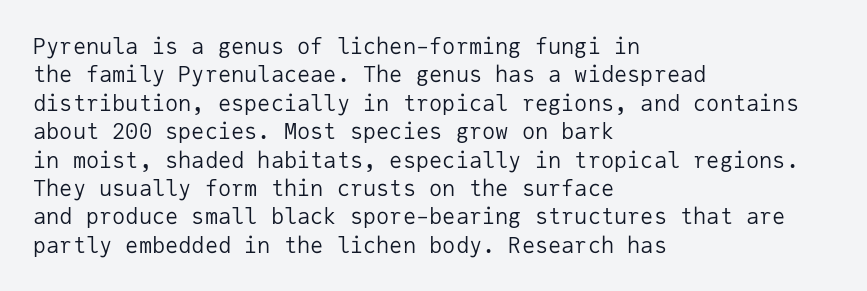
{"italic": "no", "bold": "no", "underline": "no", "align": "left", "line_spacing": "normal", "line_spacing_ratio": 1.29, "letter_spacing": "normal", "letter_spacing_em": 0.0, "glyph_px": 22}
